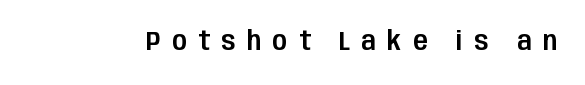
The image shows 27 px text type, upright; set unusually wide letter spacing (+0.42 em), not underlined.
